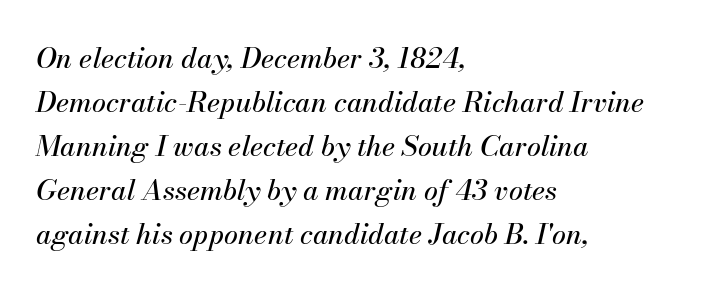
Spacing between characters is what you'd get straight out of the box. Decoration check: the copy has no underline. Line starts are locked; line ends wander. The whole block is typeset with a tilt. Each letter keeps its own natural width here, so spacing adapts to shape.
